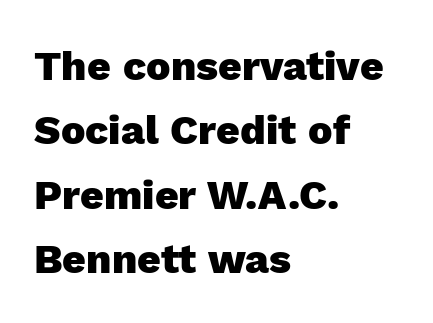
{"serif": "no", "italic": "no", "bold": "yes", "weight": "heavy", "width": "normal", "x_height": "medium", "monospaced": "no", "underline": "no", "align": "left", "line_spacing": "normal", "line_spacing_ratio": 1.57, "letter_spacing": "normal", "letter_spacing_em": 0.0, "glyph_px": 41}
